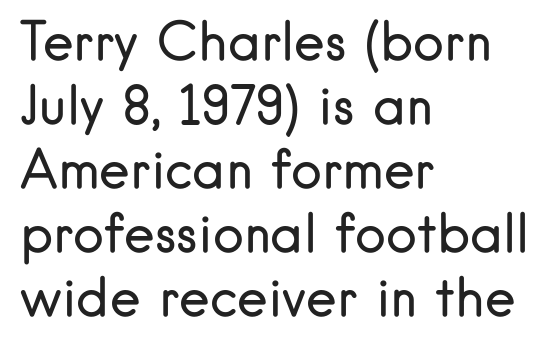
Q: Is the text bold? A: No.
Q: Is the text italic (slanted)? A: No, it is upright.
Q: Is the typeface a serif or a sans-serif typeface? A: Sans-serif.
Q: Is the text underlined? A: No.
Q: How is the paragraph aligned? A: Left-aligned.
Q: Is the spacing between letters normal or unusually wide? A: Normal.
Q: Width (condensed, normal, or wide)? A: Normal.
Q: Stroke contrast? A: Low.
Q: x-height? A: Small.
Q: Monospaced? A: No.
